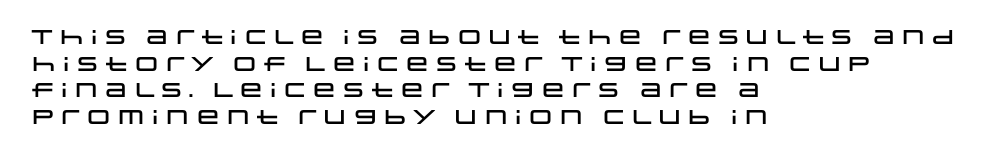
Q: Is the text italic (slanted)? A: No, it is upright.
Q: Is the text underlined? A: No.
Q: How is the paragraph aligned? A: Left-aligned.
Q: Is the spacing between letters normal or unusually wide? A: Normal.
Q: Is the spacing between lines tight, normal or loose? A: Normal.
